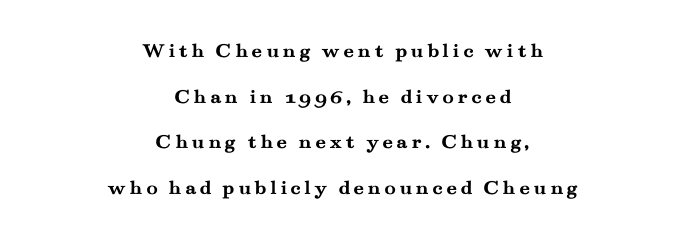
{"italic": "no", "bold": "yes", "underline": "no", "align": "center", "line_spacing": "loose", "line_spacing_ratio": 2.17, "glyph_px": 21}
